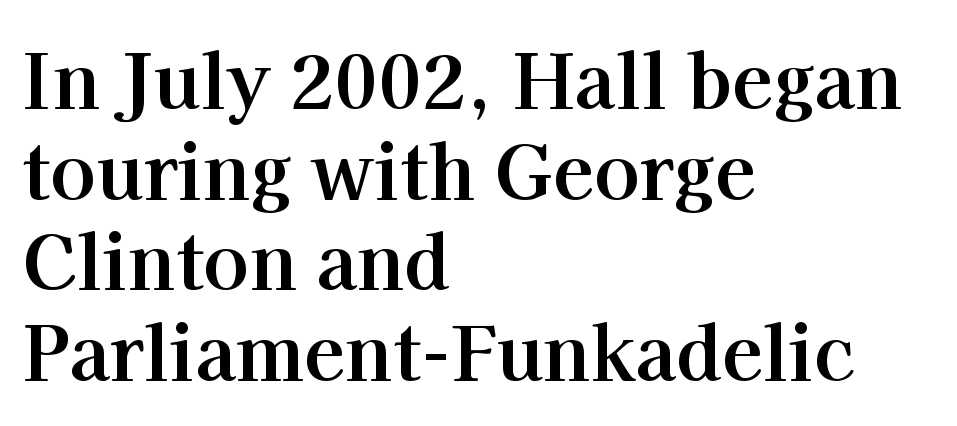
{"serif": "yes", "italic": "no", "bold": "yes", "weight": "bold", "width": "normal", "stroke_contrast": "high", "x_height": "medium", "monospaced": "no", "underline": "no", "align": "left", "line_spacing_ratio": 1.21, "letter_spacing": "normal", "letter_spacing_em": 0.0, "glyph_px": 75}
